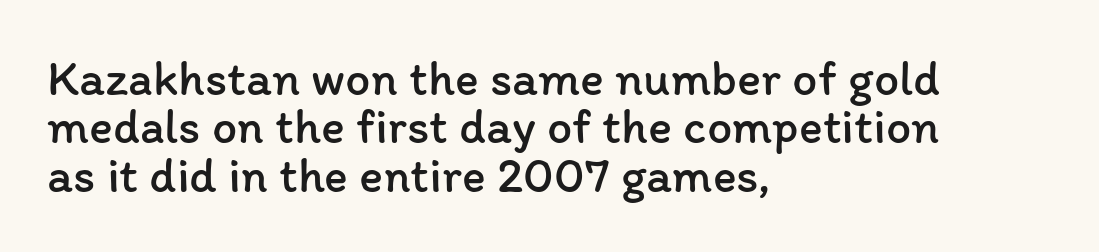
Q: Is the text bold? A: No.
Q: Is the text italic (slanted)? A: No, it is upright.
Q: Is the text underlined? A: No.
Q: How is the paragraph aligned? A: Left-aligned.
Q: Is the spacing between letters normal or unusually wide? A: Normal.
Q: Is the spacing between lines tight, normal or loose? A: Tight.
Q: Width (condensed, normal, or wide)? A: Normal.
Q: Stroke contrast? A: Low.
Q: x-height? A: Medium.
Q: Monospaced? A: No.
